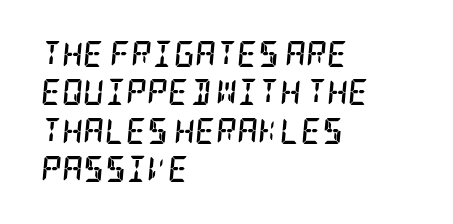
The image shows 26 px bold type, italic (leaning right); set left-aligned, normal line spacing (1.48x), normal letter spacing, not underlined.
